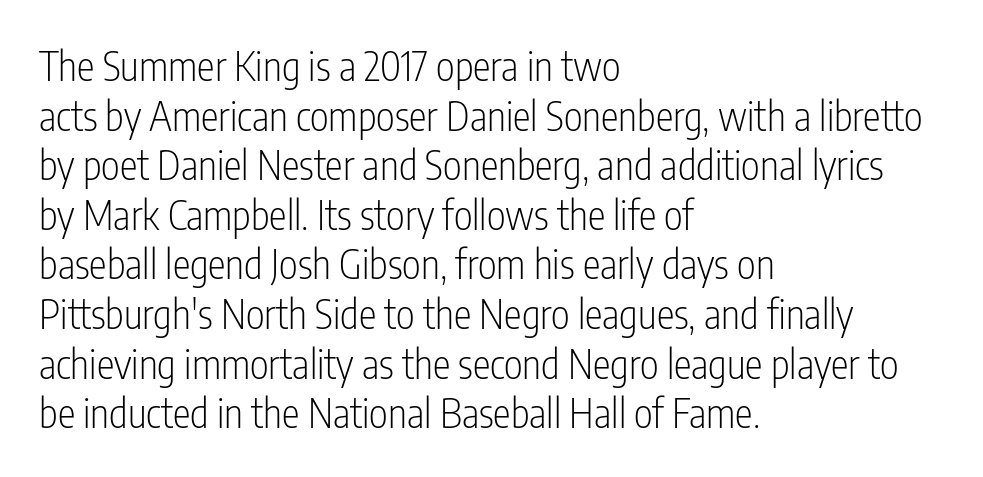
Q: Is the text bold? A: No.
Q: Is the text italic (slanted)? A: No, it is upright.
Q: Is the typeface a serif or a sans-serif typeface? A: Sans-serif.
Q: Is the text underlined? A: No.
Q: How is the paragraph aligned? A: Left-aligned.
Q: Is the spacing between letters normal or unusually wide? A: Normal.
Q: Width (condensed, normal, or wide)? A: Condensed.
Q: Stroke contrast? A: Low.
Q: x-height? A: Medium.
Q: Monospaced? A: No.
